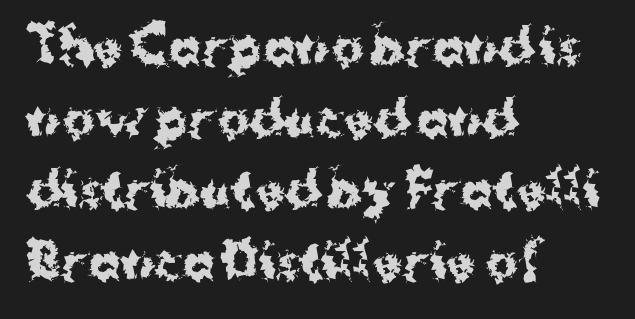
Bold? Absolutely — the strokes are thick and heavy. Do the characters align in a grid? No, the font is proportional. Where is the straight margin? On the left. Descenders are the only things crossing below the line. The lettering stays uniformly vertical, giving the passage a roman look. The rendering uses a moderate line-height, typical for paragraphs.
